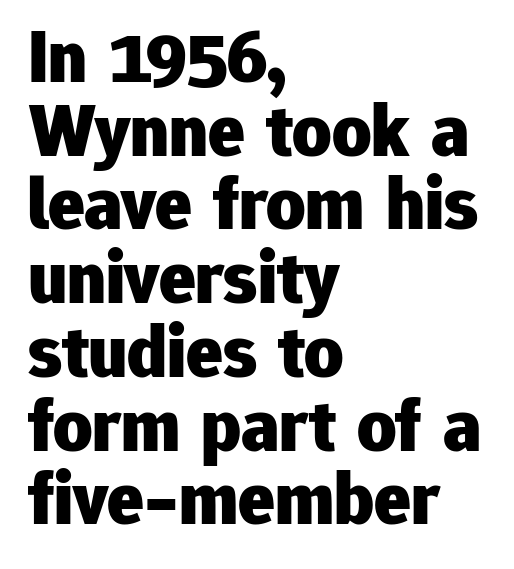
The image shows 76 px heavy sans-serif type, upright; set left-aligned, tight line spacing (0.97x), normal letter spacing, not underlined; low stroke contrast and a medium x-height.
